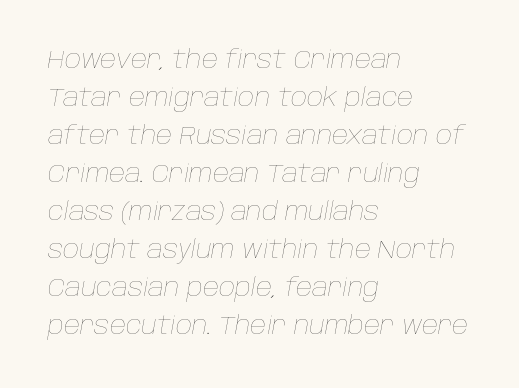
{"italic": "yes", "lean": "right", "slant_degrees": 10, "bold": "no", "underline": "no", "align": "left", "line_spacing": "normal", "line_spacing_ratio": 1.52, "letter_spacing": "normal", "letter_spacing_em": 0.0, "glyph_px": 25}
